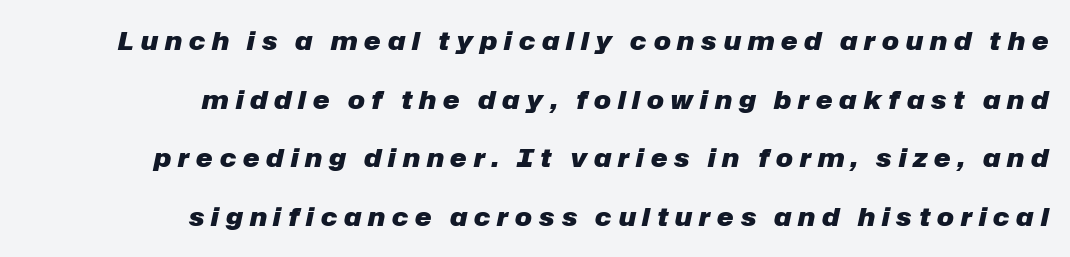
{"italic": "yes", "lean": "right", "slant_degrees": 12, "bold": "yes", "underline": "no", "align": "right", "line_spacing": "loose", "line_spacing_ratio": 2.35, "letter_spacing": "wide", "letter_spacing_em": 0.28, "glyph_px": 25}
